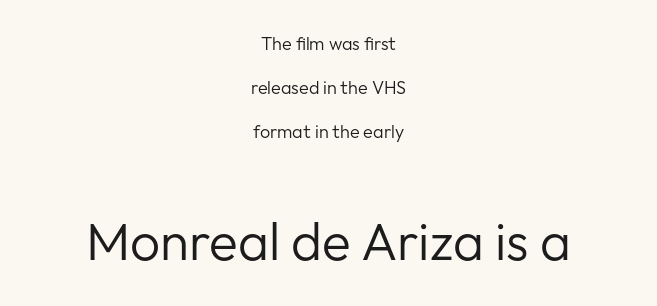
{"serif": "no", "italic": "no", "bold": "no", "weight": "regular", "width": "normal", "stroke_contrast": "low", "x_height": "medium", "monospaced": "no", "underline": "no", "align": "center", "line_spacing": "loose", "line_spacing_ratio": 2.45, "letter_spacing": "normal", "letter_spacing_em": 0.0, "larger_block": "second", "size_ratio": 2.94, "glyph_px": 53}
